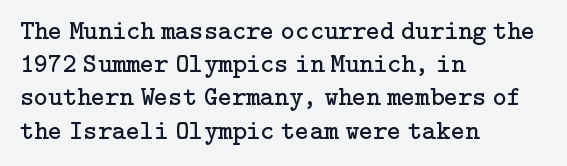
Q: Is the text bold? A: No.
Q: Is the text italic (slanted)? A: No, it is upright.
Q: Is the text underlined? A: No.
Q: How is the paragraph aligned? A: Left-aligned.
Q: Is the spacing between letters normal or unusually wide? A: Normal.
